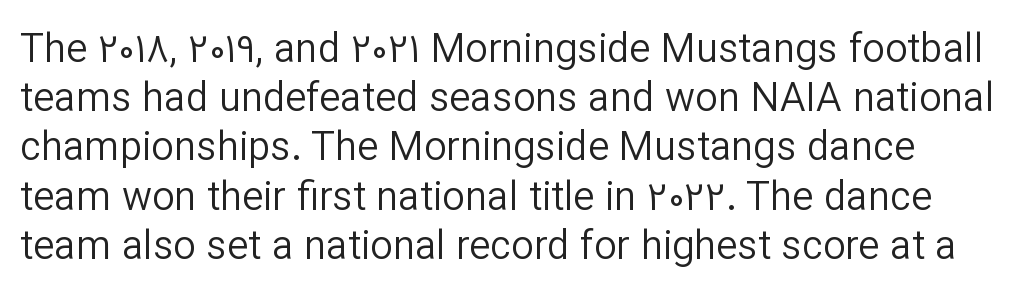
This rendering employs a face without finishing strokes, i.e., a sans-serif. The space beneath each line is pristine and unruled. Nobody touched the tracking dial on this one. The face used here is proportionally spaced, like ordinary book or web type. Unbolded letterforms with no extra heft.
